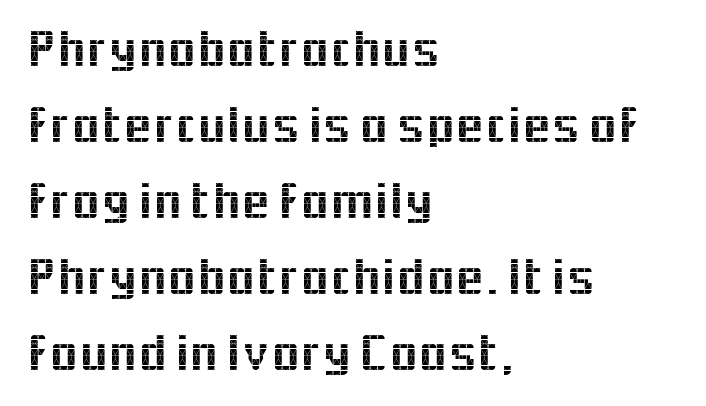
{"serif": "no", "italic": "no", "width": "normal", "x_height": "medium", "monospaced": "no", "underline": "no", "align": "left", "line_spacing": "normal", "line_spacing_ratio": 1.46, "letter_spacing": "normal", "letter_spacing_em": 0.0, "glyph_px": 52}
